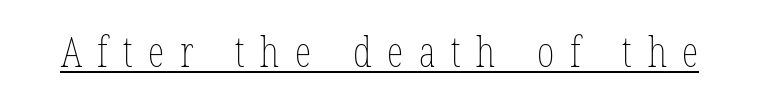
The lettering holds an erect, upright posture throughout. Character widths vary here, with narrow letters taking less room than wide ones. No heavy texture on the line: the type isn't bold. Notice how a bar underscores the lettering throughout. Letter spacing: wide.
